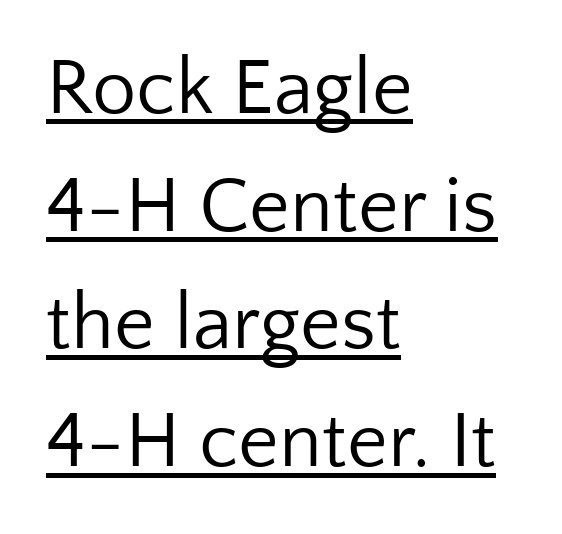
The image shows 79 px regular-weight sans-serif type, upright; set left-aligned, normal line spacing (1.49x), normal letter spacing, underlined; low stroke contrast and a medium x-height.
